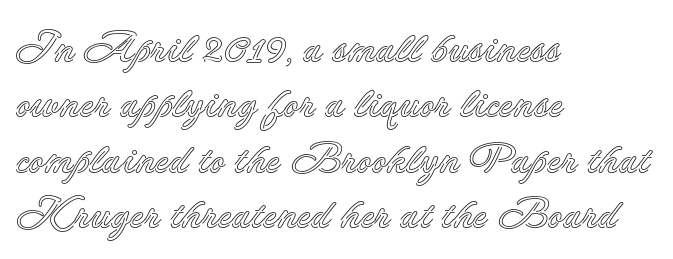
The image shows 42 px text type; set left-aligned, normal line spacing (1.32x), normal letter spacing, not underlined; a small x-height.
